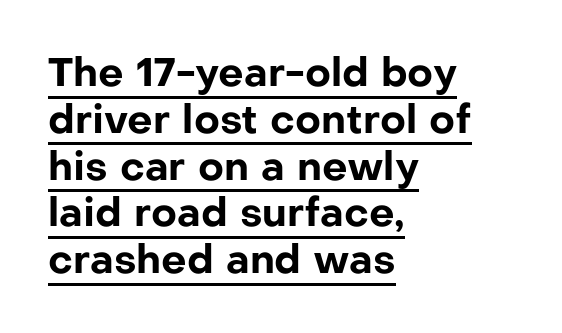
{"serif": "no", "italic": "no", "bold": "yes", "weight": "bold", "width": "normal", "stroke_contrast": "low", "x_height": "medium", "monospaced": "no", "underline": "yes", "align": "left", "line_spacing_ratio": 1.17, "letter_spacing": "normal", "letter_spacing_em": 0.0, "glyph_px": 40}
